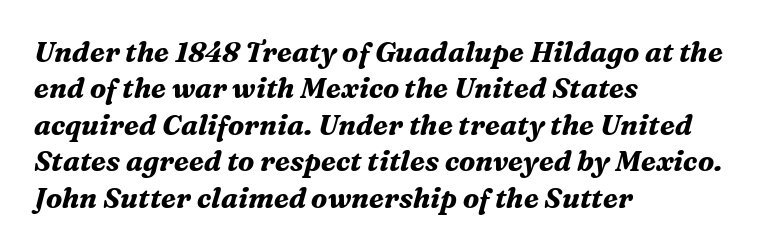
Q: Is the text bold? A: Yes.
Q: Is the text italic (slanted)? A: Yes, it leans right by about 16 degrees.
Q: Is the typeface a serif or a sans-serif typeface? A: Serif.
Q: Is the text underlined? A: No.
Q: How is the paragraph aligned? A: Left-aligned.
Q: Is the spacing between letters normal or unusually wide? A: Normal.
Q: Is the spacing between lines tight, normal or loose? A: Normal.
Q: Width (condensed, normal, or wide)? A: Normal.
Q: Stroke contrast? A: Medium.
Q: x-height? A: Medium.
Q: Monospaced? A: No.
